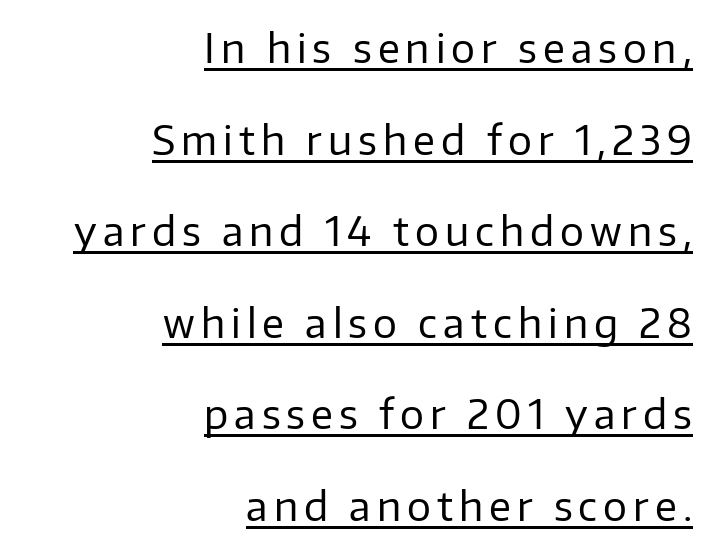
Q: Is the text bold? A: No.
Q: Is the text italic (slanted)? A: No, it is upright.
Q: Is the typeface a serif or a sans-serif typeface? A: Sans-serif.
Q: Is the text underlined? A: Yes.
Q: How is the paragraph aligned? A: Right-aligned.
Q: Is the spacing between lines tight, normal or loose? A: Loose.
Q: Width (condensed, normal, or wide)? A: Normal.
Q: Stroke contrast? A: Low.
Q: x-height? A: Medium.
Q: Monospaced? A: No.
